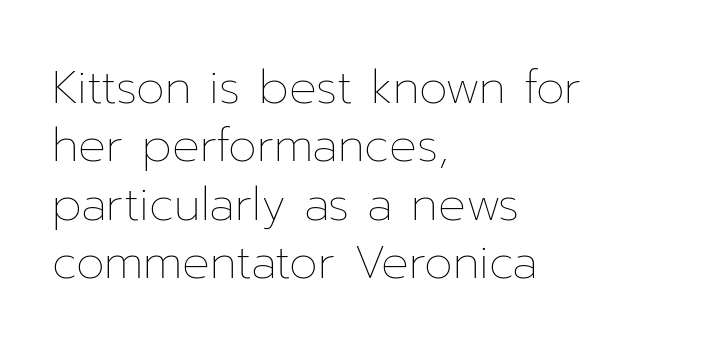
Here the glyphs are tracked normally, forming tight word shapes. A bare baseline throughout the passage. Is there any slant? The stems are plumb. Each letter keeps its own natural width here, so spacing adapts to shape.
